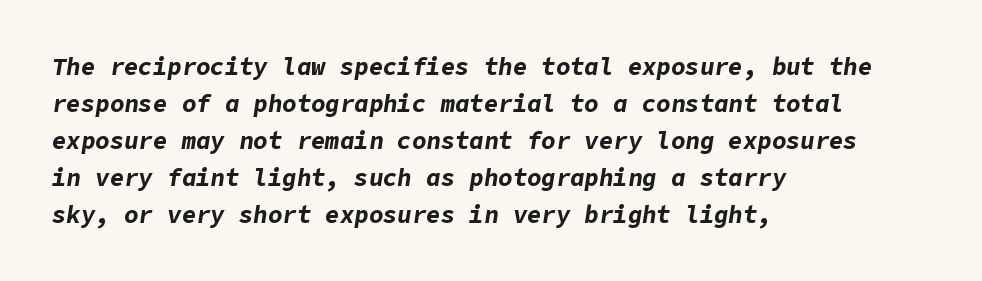
{"italic": "yes", "lean": "right", "slant_degrees": 9, "bold": "yes", "underline": "no", "align": "left", "line_spacing": "normal", "line_spacing_ratio": 1.54, "letter_spacing": "normal", "letter_spacing_em": 0.0, "glyph_px": 24}
